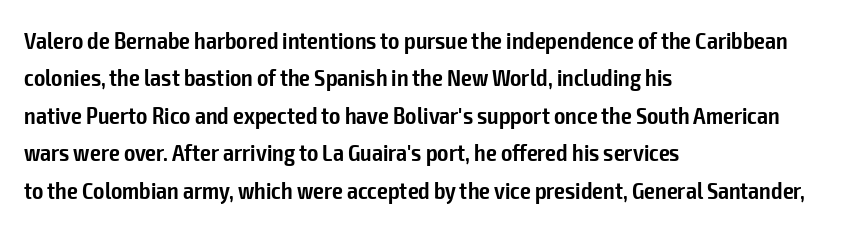
The image shows 24 px text type, upright; set left-aligned, normal line spacing (1.56x), normal letter spacing, not underlined.
